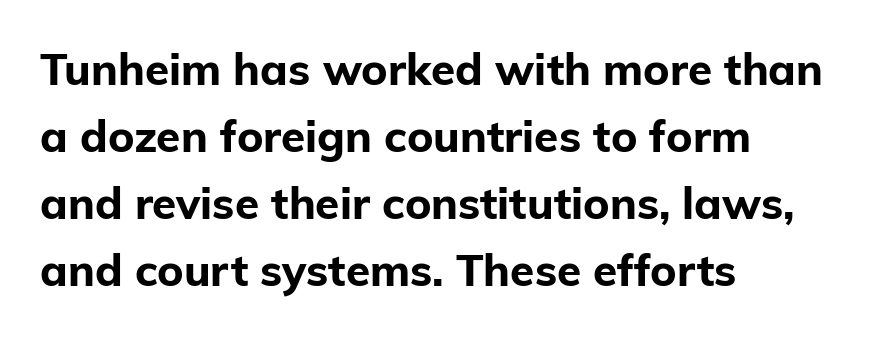
The typesetting leans heavy: a genuine bold. Upright lettering throughout. Anything drawn beneath the words? Only blank space. Regarding leading, the lines here are spaced in the standard way. The face used here is rendered with its standard letterfit. Note: no serifs on the glyphs.
